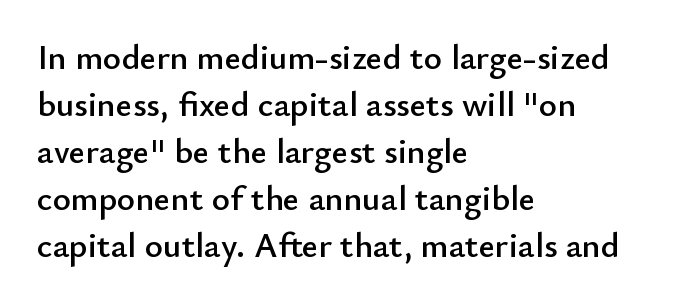
{"serif": "no", "italic": "no", "width": "normal", "stroke_contrast": "low", "x_height": "small", "monospaced": "no", "underline": "no", "align": "left", "line_spacing": "normal", "line_spacing_ratio": 1.34, "letter_spacing": "normal", "letter_spacing_em": 0.0, "glyph_px": 35}
